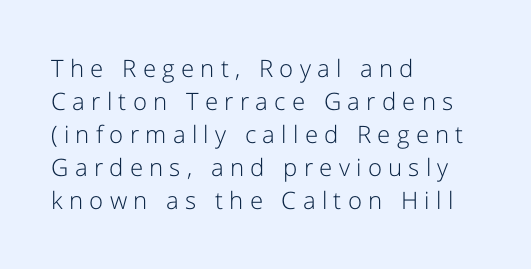
Do the letters lean? They stand straight. Loose tracking; the words dissolve into strings of separated letters. Horizontally, the lines are justified to the leading edge only. Regarding leading, the lines here are spaced in the standard way. Words float on clear page, feet unadorned. The letterforms sit at book weight or below.
